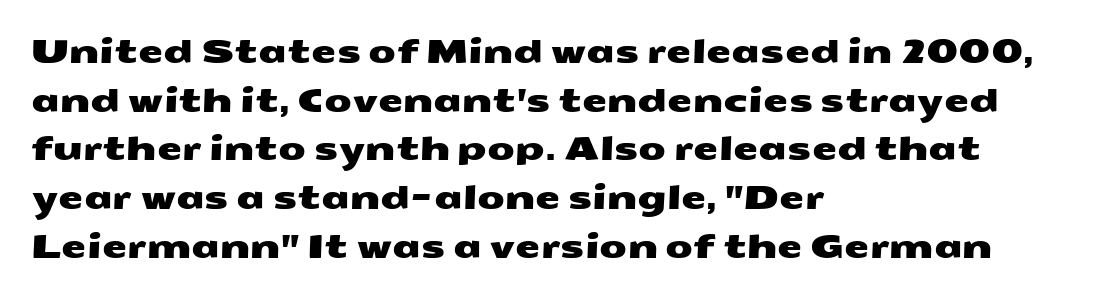
{"serif": "no", "width": "wide", "stroke_contrast": "medium", "x_height": "medium", "monospaced": "no", "underline": "no", "align": "left", "line_spacing": "normal", "line_spacing_ratio": 1.52, "letter_spacing": "normal", "letter_spacing_em": 0.0, "glyph_px": 32}
